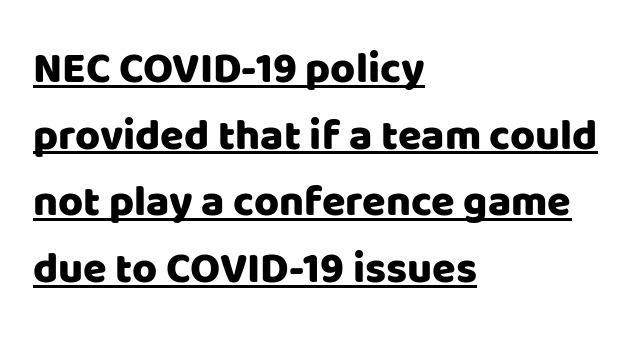
Check the space under the baseline: a stroke is drawn there. The face used here is proportionally spaced, like ordinary book or web type. The designer went with a sans here, leaving each stem footless. In terms of letterspacing, this is plain default setting.
